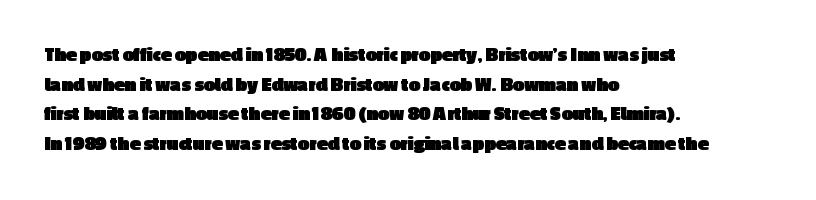
Q: Is the text bold? A: Yes.
Q: Is the text italic (slanted)? A: No, it is upright.
Q: Is the text underlined? A: No.
Q: How is the paragraph aligned? A: Left-aligned.
Q: Is the spacing between letters normal or unusually wide? A: Normal.
Q: Is the spacing between lines tight, normal or loose? A: Normal.
